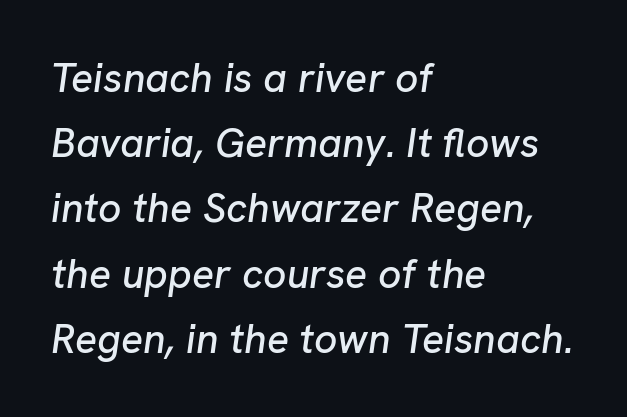
The image shows 41 px text type, italic (leaning right); set left-aligned, normal line spacing (1.59x), normal letter spacing, not underlined; low stroke contrast and a medium x-height.
